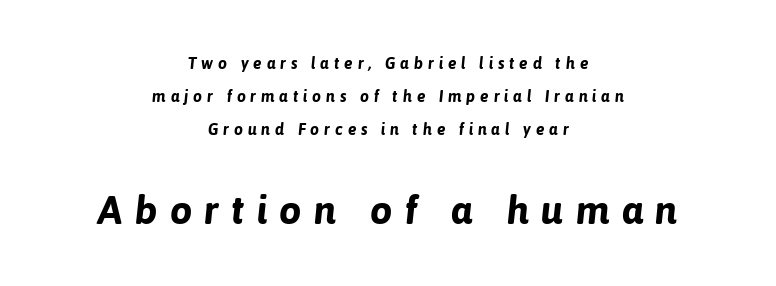
{"italic": "yes", "lean": "right", "slant_degrees": 6, "bold": "yes", "weight": "bold", "width": "normal", "stroke_contrast": "low", "x_height": "medium", "monospaced": "no", "underline": "no", "align": "center", "line_spacing": "loose", "line_spacing_ratio": 2.06, "letter_spacing": "wide", "letter_spacing_em": 0.3, "larger_block": "second", "size_ratio": 2.5, "glyph_px": 40}
